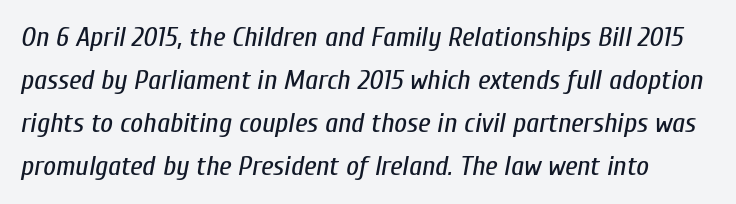
Q: Is the text bold? A: No.
Q: Is the text italic (slanted)? A: Yes, it leans right by about 10 degrees.
Q: Is the text underlined? A: No.
Q: Is the spacing between letters normal or unusually wide? A: Normal.
Q: Is the spacing between lines tight, normal or loose? A: Normal.
Q: Width (condensed, normal, or wide)? A: Condensed.
Q: Stroke contrast? A: Low.
Q: x-height? A: Medium.
Q: Monospaced? A: No.
